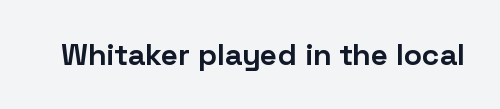
The image shows 30 px bold sans-serif type, upright; set normal letter spacing, not underlined; low stroke contrast and a medium x-height.
